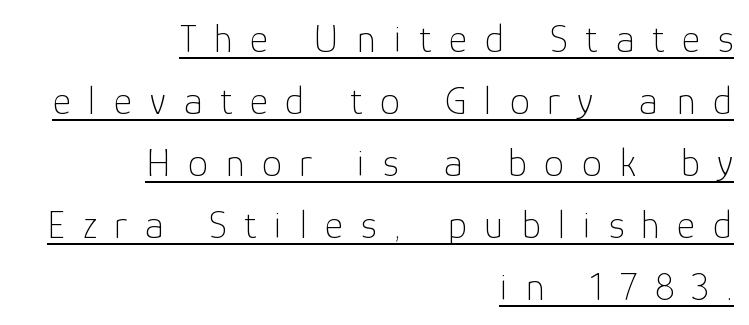
Does the copy run flush right? Yes — the right margin is perfectly even. Proportional: the letters do not fall into vertical columns. What decoration does the sample have? An underline. Nope, no serifs anywhere on these letters.
